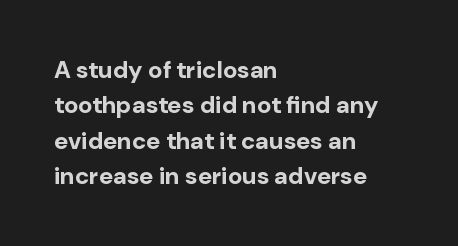
The baseline area is clear. Rendered with straight, roman letterforms. The face used here has the dense, thick strokes of a bold. One-word summary of the alignment: left.
